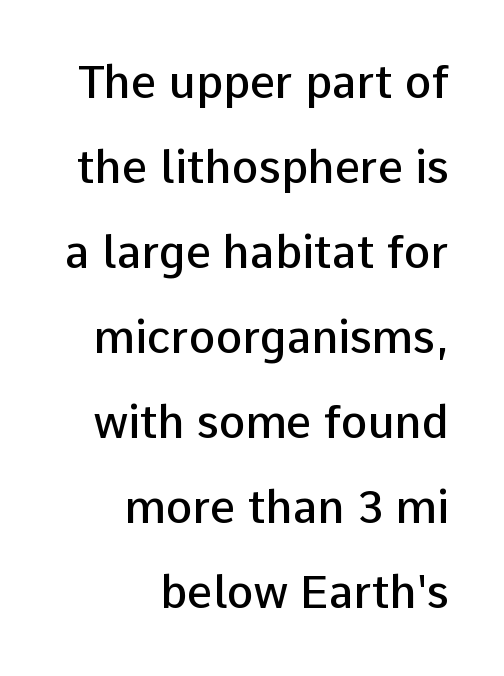
The image shows 45 px semibold sans-serif type, upright; set right-aligned, line spacing 1.89x, normal letter spacing, not underlined; low stroke contrast and a medium x-height.
